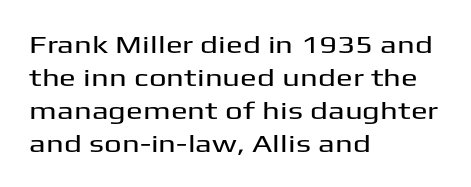
Every row of glyphs begins at an identical x-position on the left. Words appear dense and cohesive because spacing is normal. Unlike italic type, these characters show no tilt at all. Vertical spacing — default. Check under the words: just untouched page.
